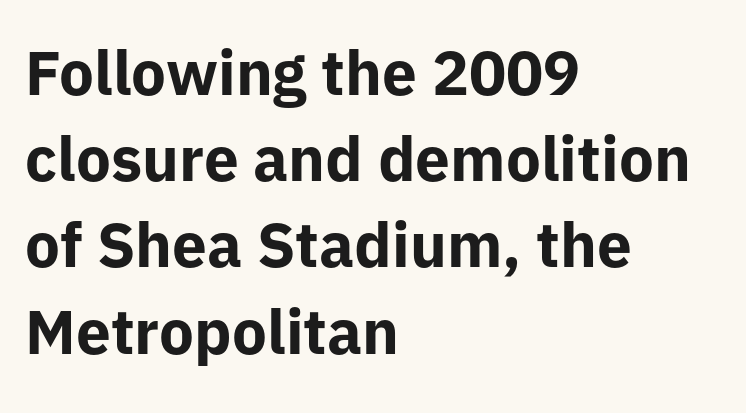
Note the varied advance widths — an 'i' is clearly narrower than an 'm'. The font's upright variant was chosen for this text. Tracking here is standard; glyphs follow each other at the usual distance. Type style note: lacks serifs. Leading matches the norm, producing a regular column.
